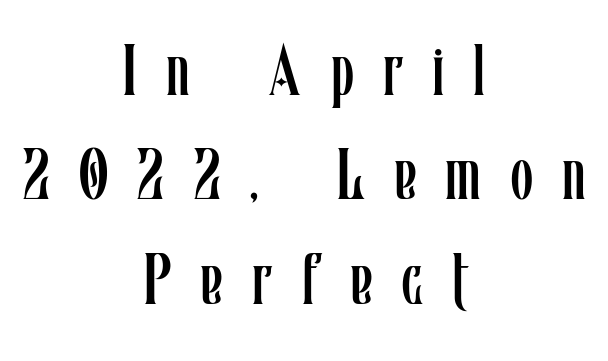
The image shows 72 px regular-weight, condensed type, upright; set centered, normal line spacing (1.45x), unusually wide letter spacing (+0.41 em), not underlined; low stroke contrast and a medium x-height.
